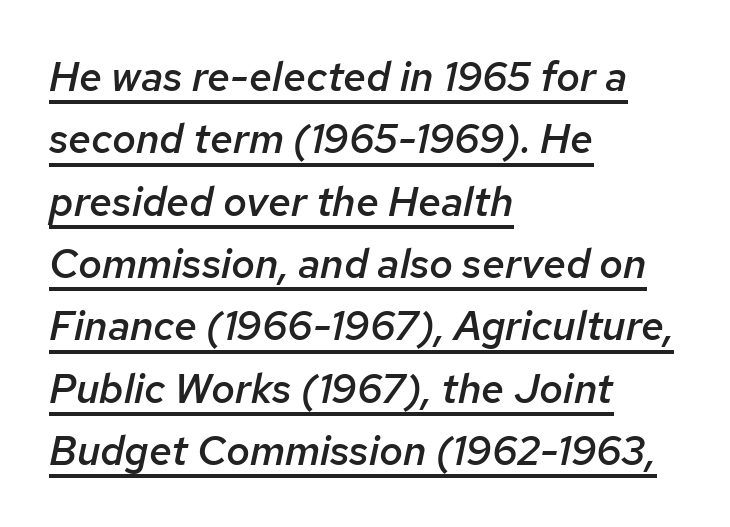
The rendering uses a semibold face; strokes are thickened but not to full bold. The face used here is proportionally spaced, like ordinary book or web type. The lines in this sample share a left origin and differ only in where they stop. Each word holds together tightly as a unit, with standard inter-letter gaps.
